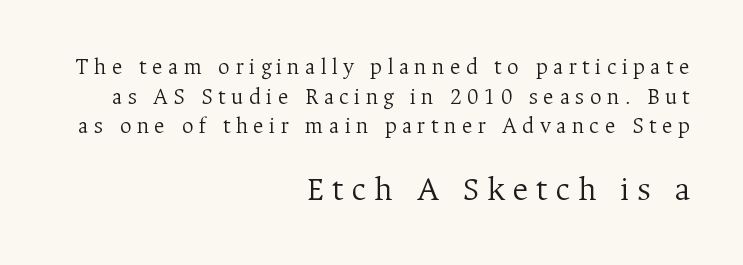
Q: Is the text bold? A: No.
Q: Is the text italic (slanted)? A: No, it is upright.
Q: Is the typeface a serif or a sans-serif typeface? A: Serif.
Q: Is the text underlined? A: No.
Q: How is the paragraph aligned? A: Right-aligned.
Q: Is the spacing between letters normal or unusually wide? A: Unusually wide.
Q: Is the spacing between lines tight, normal or loose? A: Normal.
Q: Which block of text is set in a larger size, the first (top) or the second (bottom)? A: The second (bottom) one.
Q: Width (condensed, normal, or wide)? A: Normal.
Q: Stroke contrast? A: Medium.
Q: x-height? A: Medium.
Q: Monospaced? A: No.
